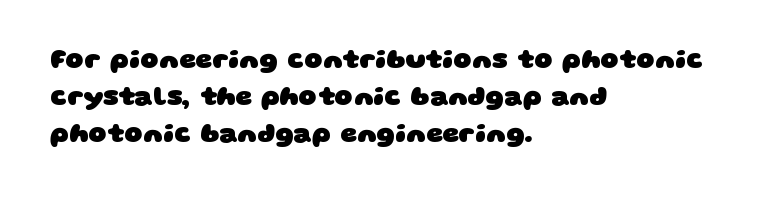
The image shows 26 px bold type; set left-aligned, normal line spacing (1.42x), normal letter spacing, not underlined.
